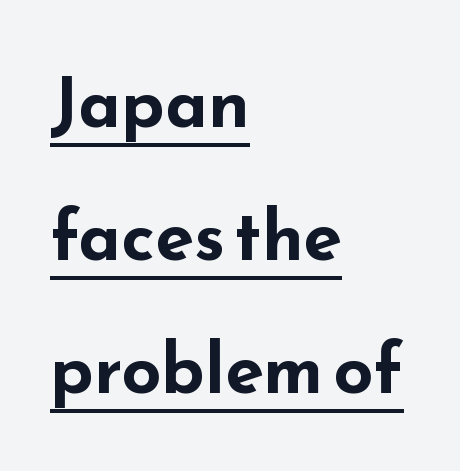
If you drew a line through each stem, it would be perfectly vertical. Line beginnings align vertically; line endings do not. Chunky letters — that's bold for sure. Honestly, the underline is the first thing you notice here. Serif or sans? Sans — the stroke terminals are bare.
